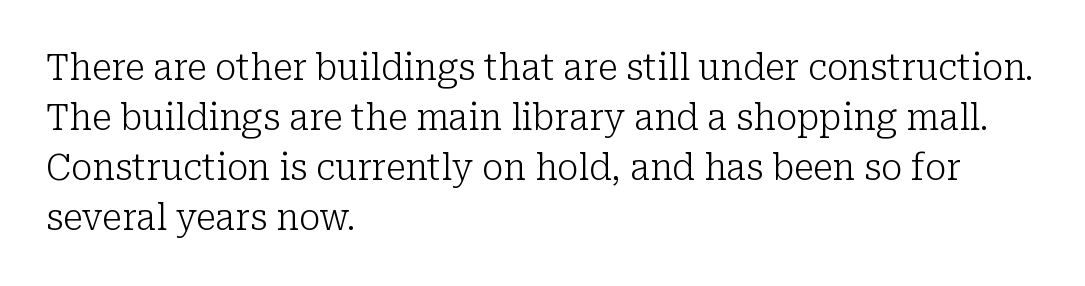
Q: Is the text bold? A: No.
Q: Is the text italic (slanted)? A: No, it is upright.
Q: Is the typeface a serif or a sans-serif typeface? A: Serif.
Q: Is the text underlined? A: No.
Q: How is the paragraph aligned? A: Left-aligned.
Q: Is the spacing between letters normal or unusually wide? A: Normal.
Q: Is the spacing between lines tight, normal or loose? A: Normal.
Q: Width (condensed, normal, or wide)? A: Normal.
Q: Stroke contrast? A: Low.
Q: x-height? A: Medium.
Q: Monospaced? A: No.
